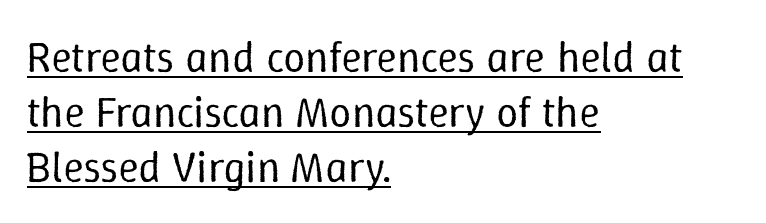
Is the type heavy? It reads as light-to-regular instead. The string is rendered with underlining switched on. The axis of the letterforms is exactly vertical. Is there much room between lines? A standard amount, neither cramped nor airy. Tracking value appears to be zero — textbook default spacing. Proportional: the letters do not fall into vertical columns.
